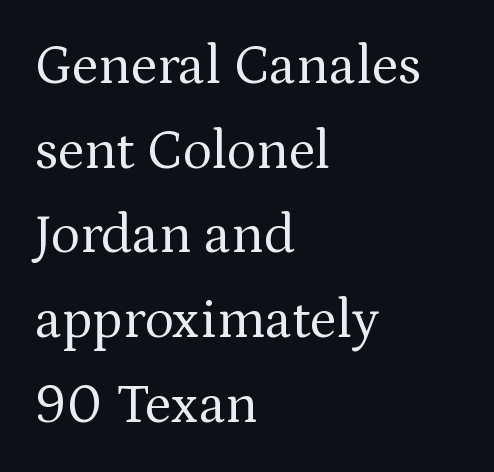
The image shows 55 px regular-weight serif type, upright; set left-aligned, normal line spacing (1.54x), normal letter spacing, not underlined; medium stroke contrast and a medium x-height.
